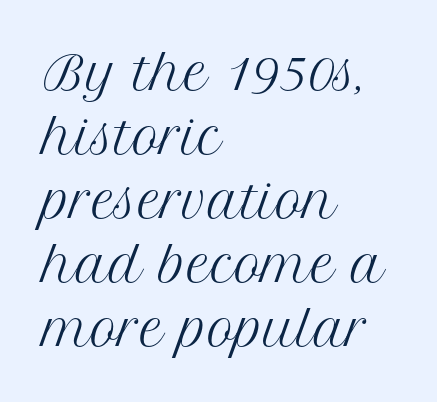
{"serif": "yes", "bold": "no", "weight": "regular", "width": "normal", "stroke_contrast": "medium", "x_height": "medium", "monospaced": "no", "underline": "no", "align": "left", "line_spacing": "normal", "line_spacing_ratio": 1.39, "letter_spacing": "normal", "letter_spacing_em": 0.0, "glyph_px": 46}
